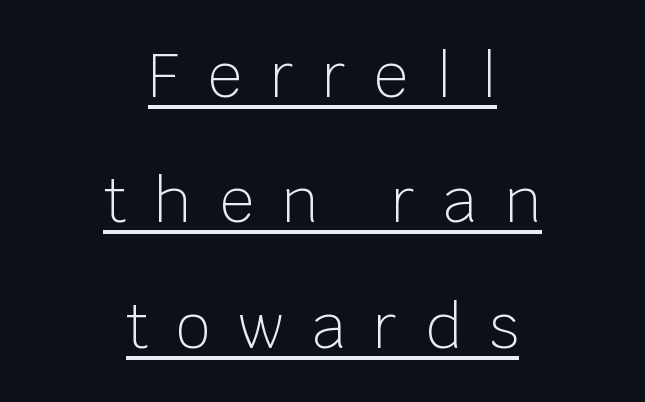
Q: Is the text bold? A: No.
Q: Is the text italic (slanted)? A: No, it is upright.
Q: Is the typeface a serif or a sans-serif typeface? A: Sans-serif.
Q: Is the text underlined? A: Yes.
Q: How is the paragraph aligned? A: Centered.
Q: Is the spacing between letters normal or unusually wide? A: Unusually wide.
Q: Is the spacing between lines tight, normal or loose? A: Loose.
Q: Width (condensed, normal, or wide)? A: Normal.
Q: Stroke contrast? A: Low.
Q: x-height? A: Large.
Q: Monospaced? A: No.
